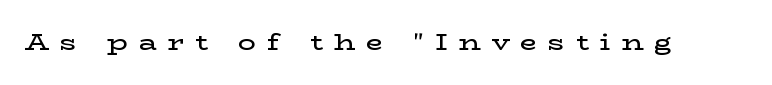
Q: Is the text bold? A: Semi-bold.
Q: Is the text italic (slanted)? A: No, it is upright.
Q: Is the text underlined? A: No.
Q: Is the spacing between letters normal or unusually wide? A: Unusually wide.
